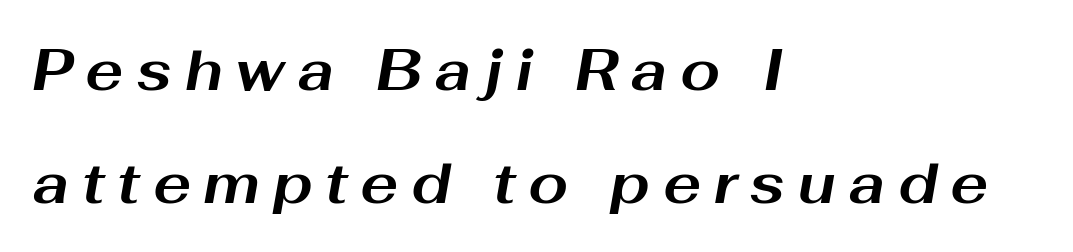
The image shows 57 px bold, wide type, italic (leaning right); set left-aligned, loose line spacing (1.98x), unusually wide letter spacing (+0.22 em), not underlined; medium stroke contrast and a medium x-height.
